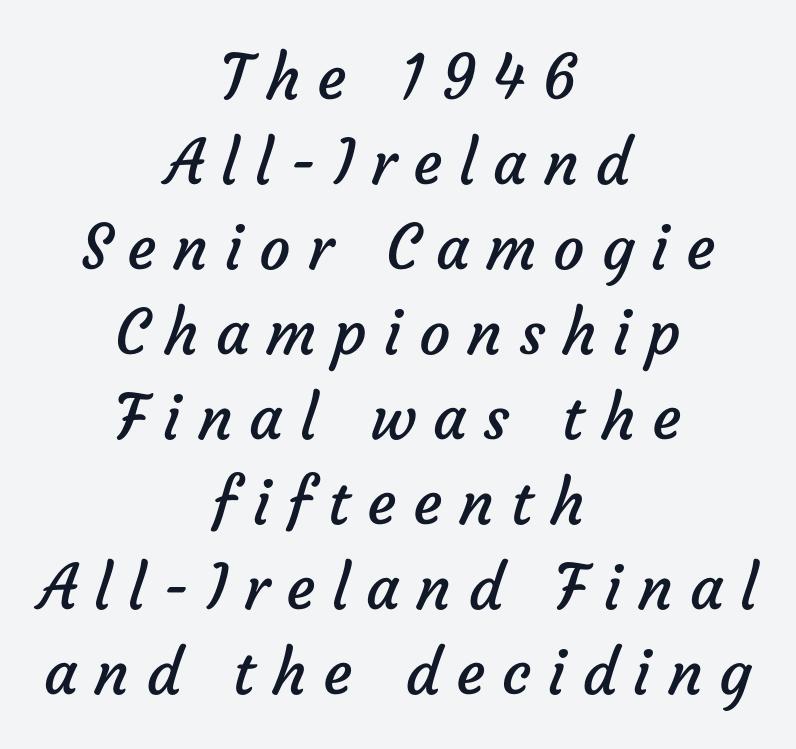
{"serif": "no", "bold": "no", "weight": "regular", "width": "normal", "stroke_contrast": "low", "x_height": "medium", "monospaced": "no", "underline": "no", "align": "center", "line_spacing": "normal", "line_spacing_ratio": 1.37, "letter_spacing": "wide", "letter_spacing_em": 0.27, "glyph_px": 62}
